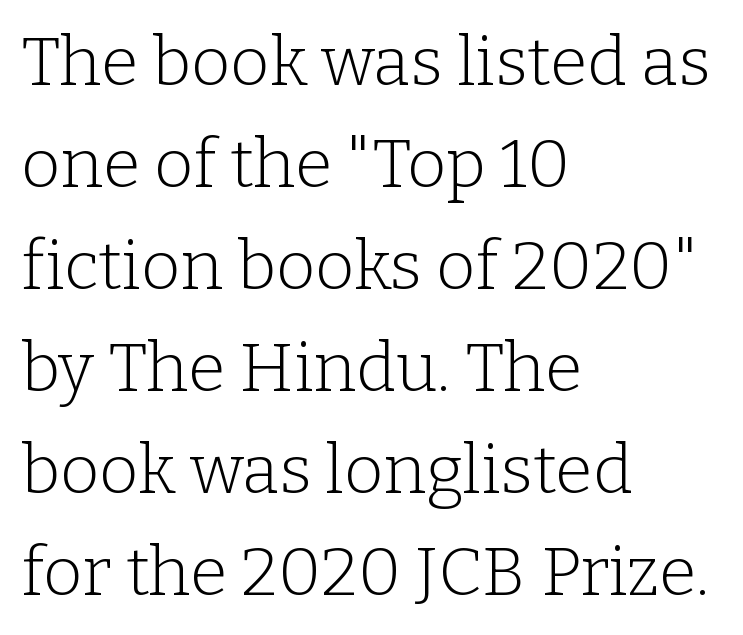
Q: Is the text bold? A: No.
Q: Is the text italic (slanted)? A: No, it is upright.
Q: Is the typeface a serif or a sans-serif typeface? A: Serif.
Q: Is the text underlined? A: No.
Q: How is the paragraph aligned? A: Left-aligned.
Q: Is the spacing between letters normal or unusually wide? A: Normal.
Q: Is the spacing between lines tight, normal or loose? A: Normal.
Q: Width (condensed, normal, or wide)? A: Normal.
Q: Stroke contrast? A: Low.
Q: x-height? A: Medium.
Q: Monospaced? A: No.
